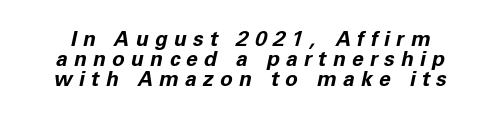
{"italic": "yes", "lean": "right", "slant_degrees": 11, "bold": "yes", "underline": "no", "line_spacing": "tight", "line_spacing_ratio": 0.96, "letter_spacing": "wide", "letter_spacing_em": 0.3, "glyph_px": 21}
